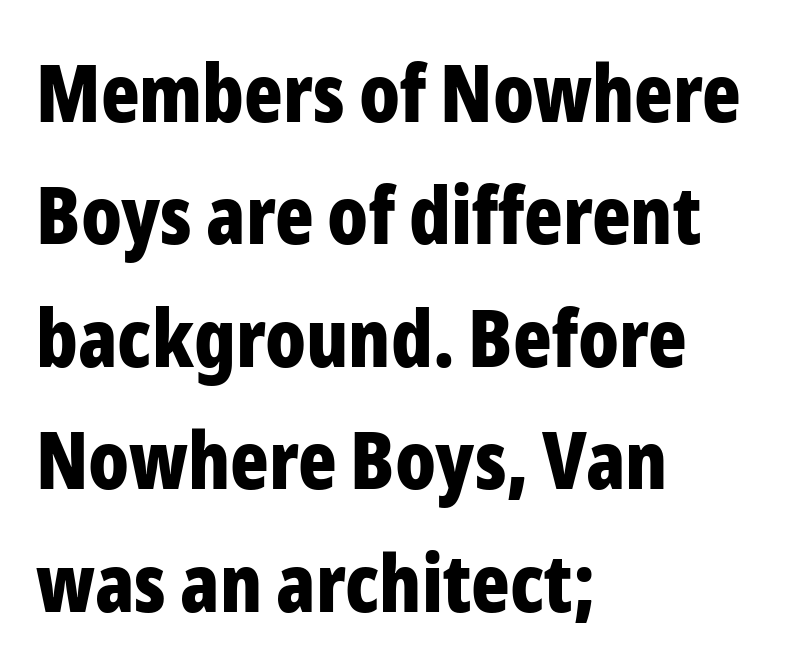
{"serif": "no", "italic": "no", "bold": "yes", "weight": "bold", "width": "condensed", "stroke_contrast": "low", "x_height": "medium", "monospaced": "no", "underline": "no", "align": "left", "line_spacing": "normal", "line_spacing_ratio": 1.53, "letter_spacing": "normal", "letter_spacing_em": 0.0, "glyph_px": 80}
